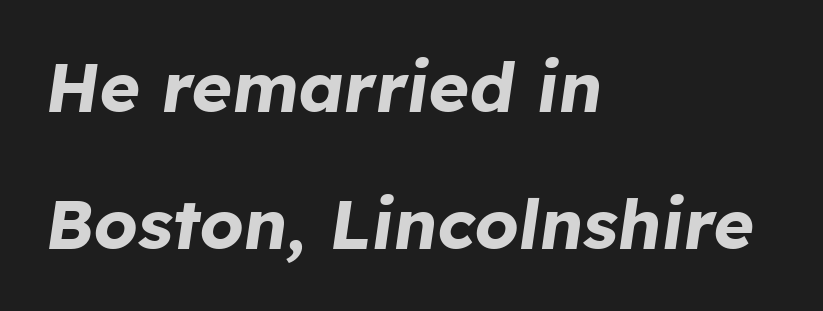
The image shows 69 px bold type, italic (leaning right); set left-aligned, loose line spacing (1.99x), normal letter spacing, not underlined; low stroke contrast and a medium x-height.
